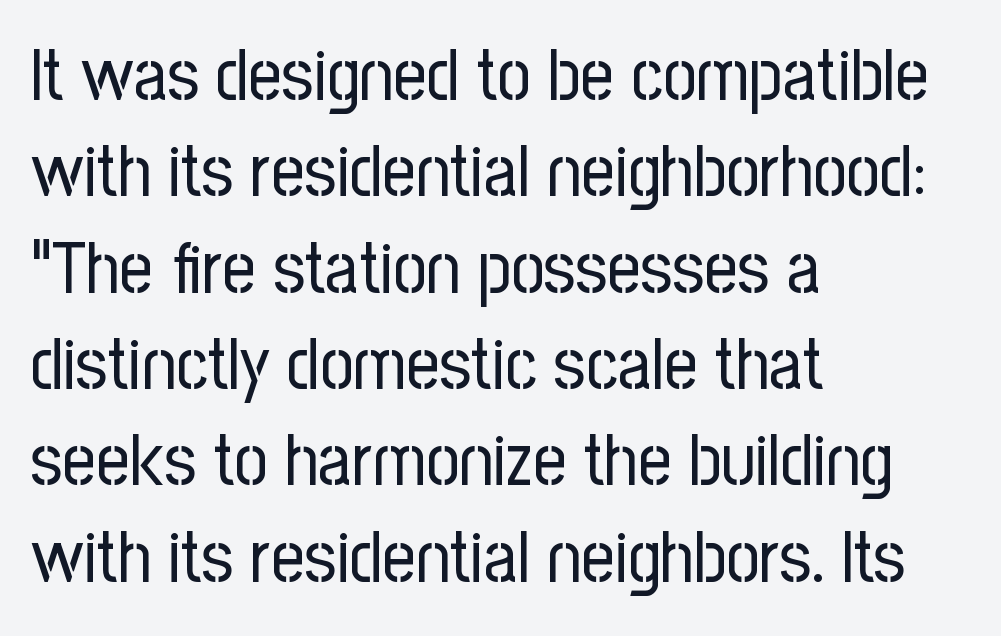
Q: Is the text bold? A: No.
Q: Is the text italic (slanted)? A: No, it is upright.
Q: Is the typeface a serif or a sans-serif typeface? A: Sans-serif.
Q: Is the text underlined? A: No.
Q: How is the paragraph aligned? A: Left-aligned.
Q: Is the spacing between letters normal or unusually wide? A: Normal.
Q: Is the spacing between lines tight, normal or loose? A: Normal.
Q: Width (condensed, normal, or wide)? A: Condensed.
Q: Stroke contrast? A: Low.
Q: x-height? A: Medium.
Q: Monospaced? A: No.
